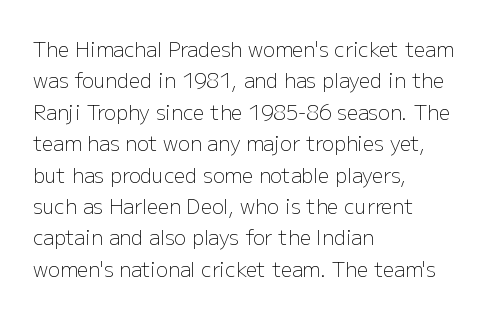
Q: Is the text bold? A: No.
Q: Is the text italic (slanted)? A: No, it is upright.
Q: Is the text underlined? A: No.
Q: How is the paragraph aligned? A: Left-aligned.
Q: Is the spacing between letters normal or unusually wide? A: Normal.
Q: Is the spacing between lines tight, normal or loose? A: Normal.
